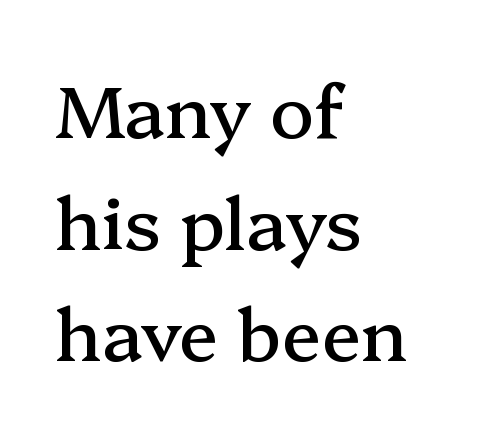
{"serif": "yes", "italic": "no", "width": "normal", "stroke_contrast": "medium", "x_height": "medium", "monospaced": "no", "underline": "no", "align": "left", "line_spacing": "normal", "line_spacing_ratio": 1.53, "letter_spacing": "normal", "letter_spacing_em": 0.0, "glyph_px": 73}
